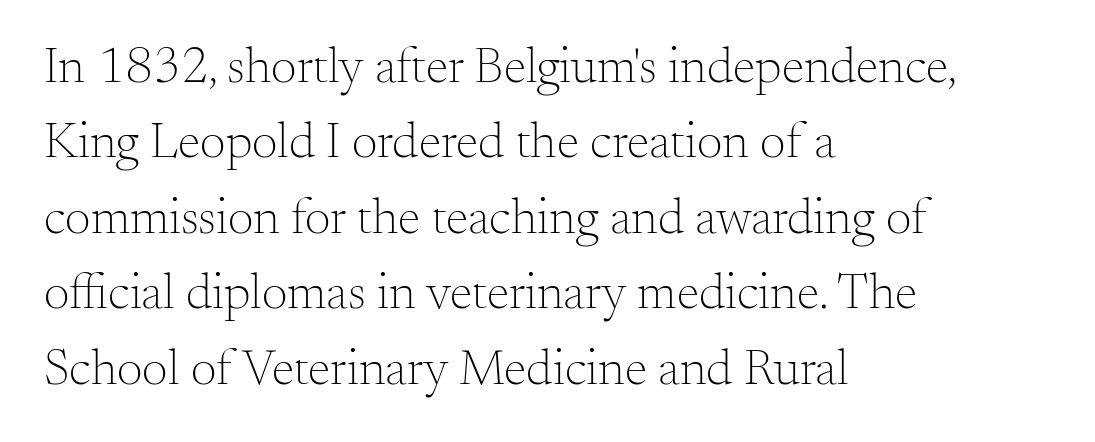
Q: Is the text bold? A: No.
Q: Is the text italic (slanted)? A: No, it is upright.
Q: Is the typeface a serif or a sans-serif typeface? A: Serif.
Q: Is the text underlined? A: No.
Q: How is the paragraph aligned? A: Left-aligned.
Q: Is the spacing between letters normal or unusually wide? A: Normal.
Q: Is the spacing between lines tight, normal or loose? A: Normal.
Q: Width (condensed, normal, or wide)? A: Normal.
Q: Stroke contrast? A: Medium.
Q: x-height? A: Small.
Q: Monospaced? A: No.
